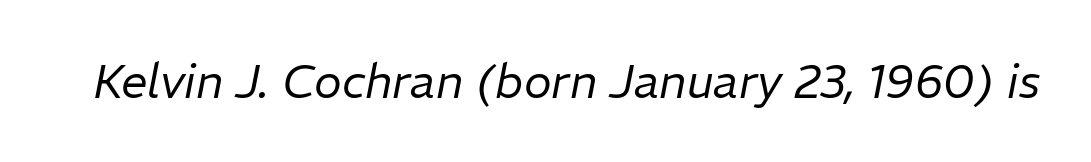
Varying glyph widths throughout — classic text-font behaviour. The text carries the slant typical of an italic or oblique font. Does extra space separate the letters? No, they use regular spacing. Decoration check: the copy has no underline. Ink coverage per letter is moderate at most.
